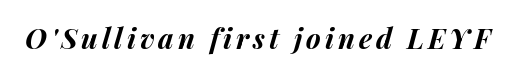
Q: Is the text bold? A: Yes.
Q: Is the text italic (slanted)? A: Yes, it leans right by about 14 degrees.
Q: Is the text underlined? A: No.
Q: Width (condensed, normal, or wide)? A: Normal.
Q: Stroke contrast? A: Medium.
Q: x-height? A: Medium.
Q: Monospaced? A: No.
